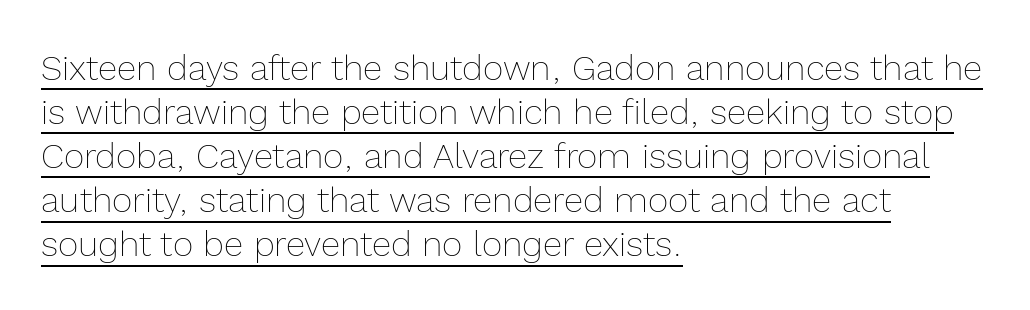
{"italic": "no", "bold": "no", "weight": "thin", "width": "normal", "x_height": "medium", "monospaced": "no", "underline": "yes", "align": "left", "line_spacing": "normal", "line_spacing_ratio": 1.26, "letter_spacing": "normal", "letter_spacing_em": 0.0, "glyph_px": 35}
